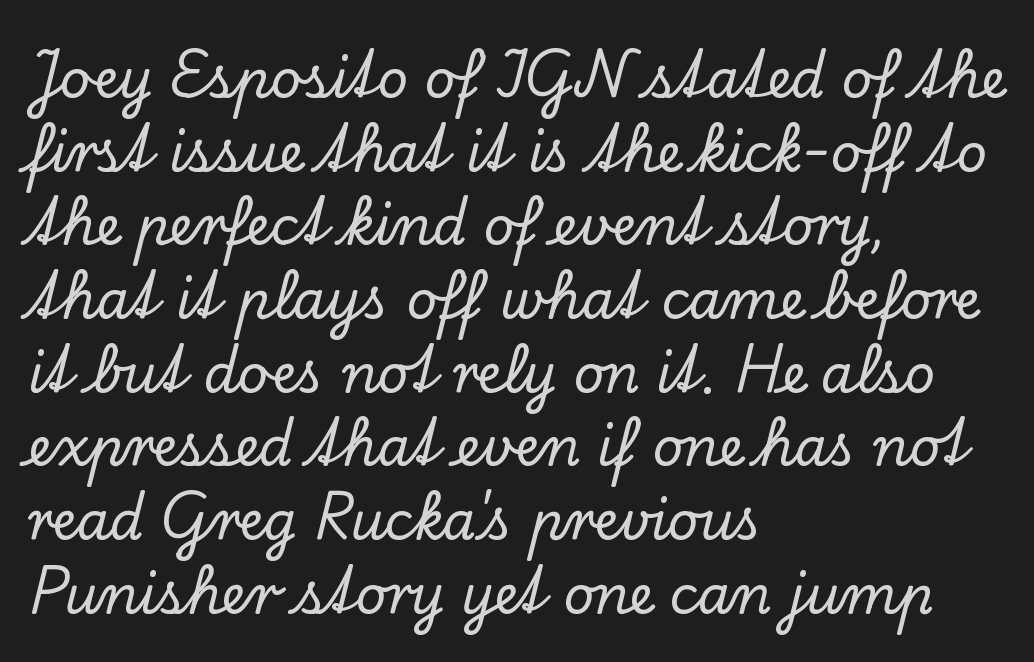
{"serif": "yes", "width": "normal", "stroke_contrast": "low", "x_height": "small", "monospaced": "no", "underline": "no", "align": "left", "line_spacing": "normal", "line_spacing_ratio": 1.39, "letter_spacing": "normal", "letter_spacing_em": 0.0, "glyph_px": 53}
